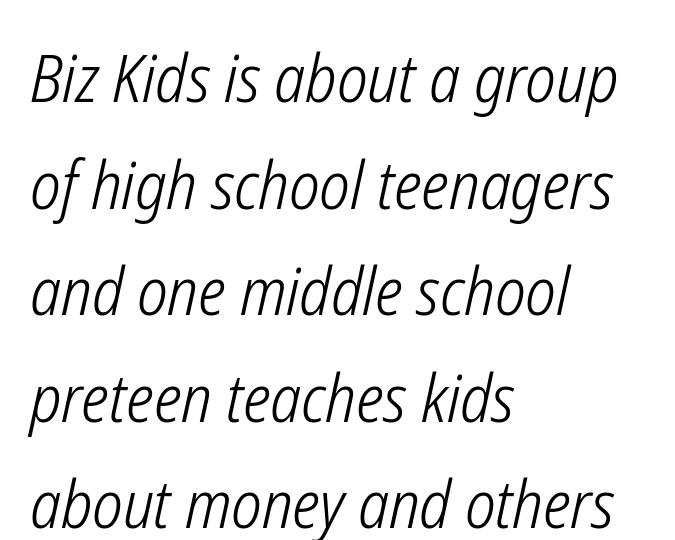
{"italic": "yes", "lean": "right", "slant_degrees": 12, "bold": "no", "weight": "light", "width": "condensed", "stroke_contrast": "low", "x_height": "medium", "monospaced": "no", "underline": "no", "align": "left", "line_spacing": "normal", "line_spacing_ratio": 1.59, "letter_spacing": "normal", "letter_spacing_em": 0.0, "glyph_px": 67}
